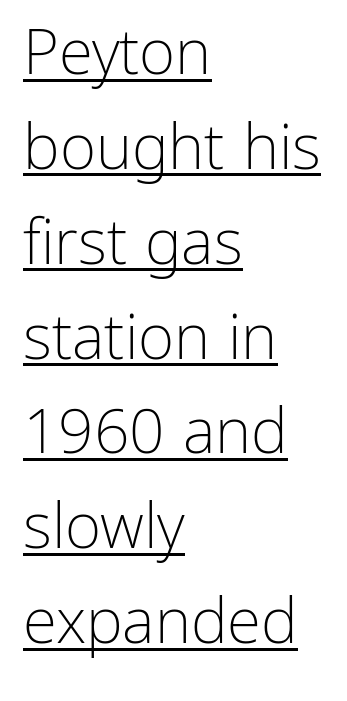
{"serif": "no", "italic": "no", "bold": "no", "weight": "light", "width": "normal", "stroke_contrast": "low", "x_height": "medium", "monospaced": "no", "underline": "yes", "align": "left", "line_spacing": "normal", "line_spacing_ratio": 1.53, "letter_spacing": "normal", "letter_spacing_em": 0.0, "glyph_px": 62}
